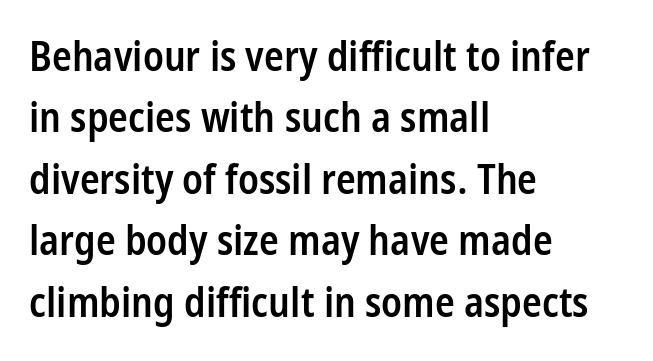
Q: Is the text bold? A: Semi-bold.
Q: Is the text italic (slanted)? A: No, it is upright.
Q: Is the typeface a serif or a sans-serif typeface? A: Sans-serif.
Q: Is the text underlined? A: No.
Q: How is the paragraph aligned? A: Left-aligned.
Q: Is the spacing between letters normal or unusually wide? A: Normal.
Q: Is the spacing between lines tight, normal or loose? A: Normal.
Q: Width (condensed, normal, or wide)? A: Condensed.
Q: Stroke contrast? A: Low.
Q: x-height? A: Medium.
Q: Monospaced? A: No.
